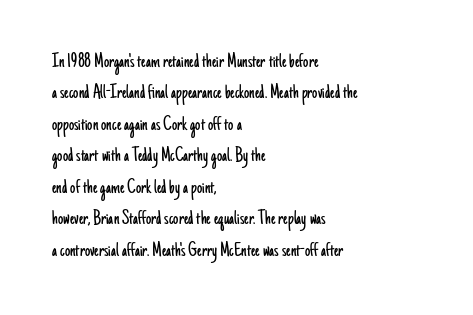
The image shows 21 px text type, upright; set left-aligned, normal line spacing (1.5x), normal letter spacing, not underlined.
